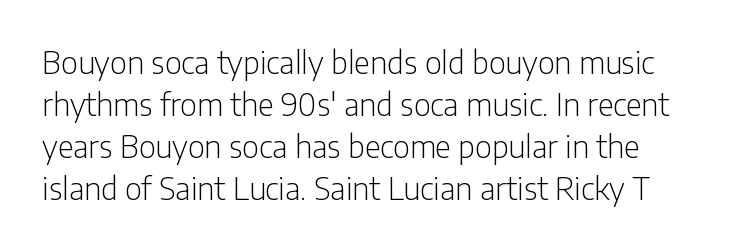
Q: Is the text bold? A: No.
Q: Is the text italic (slanted)? A: No, it is upright.
Q: Is the typeface a serif or a sans-serif typeface? A: Sans-serif.
Q: Is the text underlined? A: No.
Q: How is the paragraph aligned? A: Left-aligned.
Q: Is the spacing between letters normal or unusually wide? A: Normal.
Q: Is the spacing between lines tight, normal or loose? A: Normal.
Q: Width (condensed, normal, or wide)? A: Condensed.
Q: Stroke contrast? A: Low.
Q: x-height? A: Medium.
Q: Monospaced? A: No.
